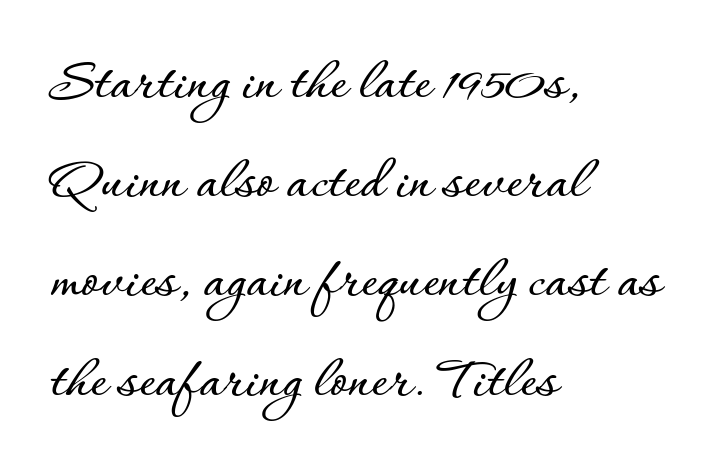
A typesetter would call this proportional, since set widths differ per character. The words here are not underlined. Layout note: lines flush left. How would I describe the line gaps? Plain and ordinary.
